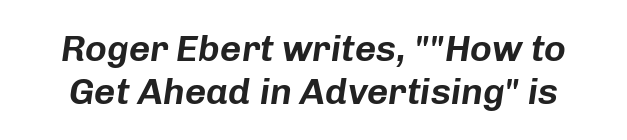
{"italic": "yes", "lean": "right", "slant_degrees": 8, "width": "normal", "stroke_contrast": "low", "x_height": "medium", "monospaced": "no", "underline": "no", "line_spacing_ratio": 1.16, "letter_spacing": "normal", "letter_spacing_em": 0.0, "glyph_px": 37}
